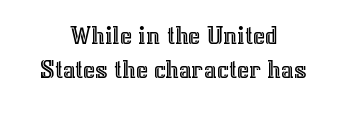
A typesetter would call this zero additional tracking. The lettering holds an erect, upright posture throughout. Is there much room between lines? A standard amount, neither cramped nor airy. Decoration check: the copy has no underline. Reading down the block, each line starts at a different indent, mirrored at its end.
